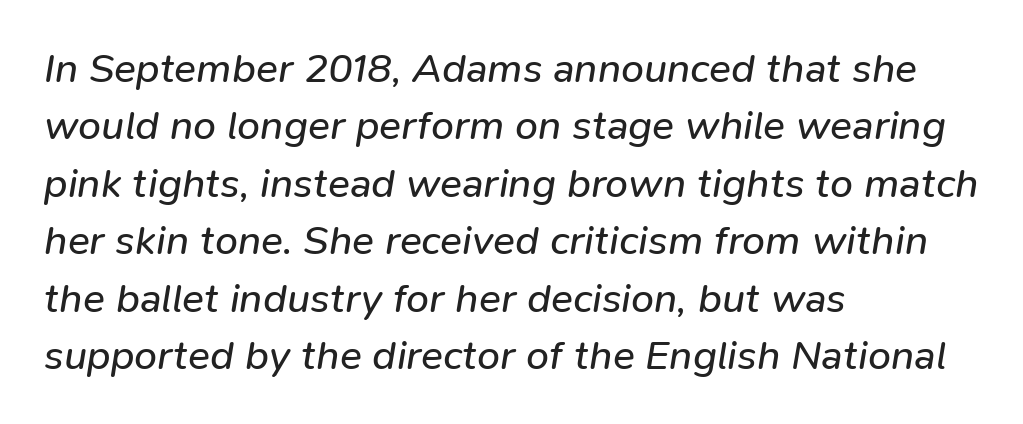
The image shows 41 px regular-weight type, italic (leaning right); set left-aligned, normal line spacing (1.4x), normal letter spacing, not underlined; low stroke contrast and a medium x-height.
